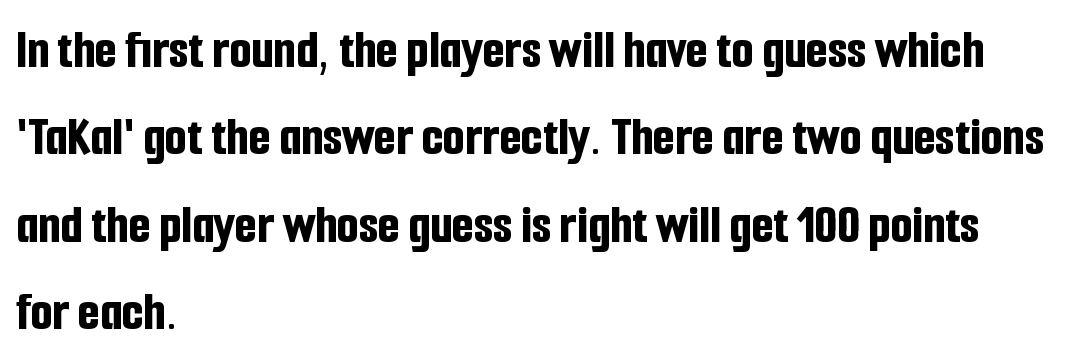
Q: Is the text bold? A: Yes.
Q: Is the text italic (slanted)? A: No, it is upright.
Q: Is the typeface a serif or a sans-serif typeface? A: Sans-serif.
Q: Is the text underlined? A: No.
Q: How is the paragraph aligned? A: Left-aligned.
Q: Is the spacing between letters normal or unusually wide? A: Normal.
Q: Is the spacing between lines tight, normal or loose? A: Normal.
Q: Width (condensed, normal, or wide)? A: Condensed.
Q: Stroke contrast? A: Low.
Q: x-height? A: Medium.
Q: Monospaced? A: No.
